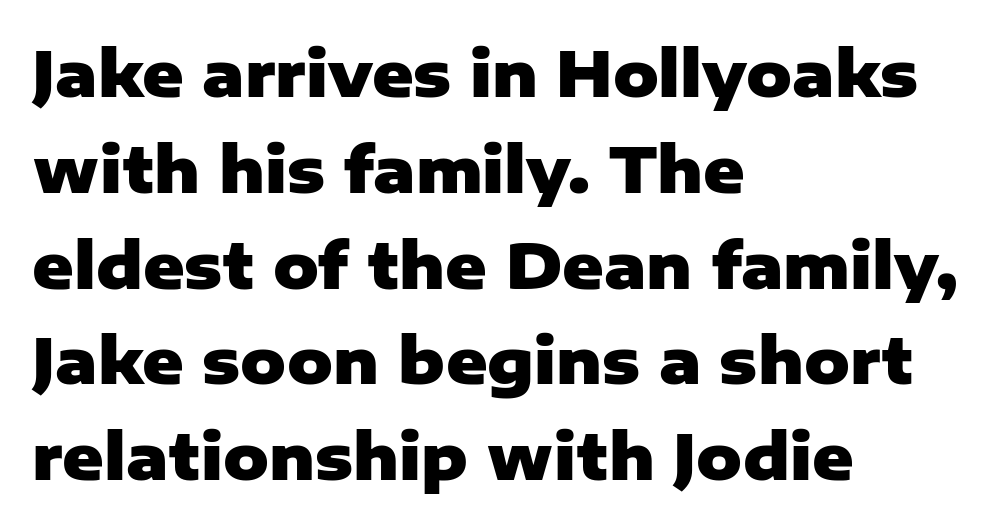
The image shows 63 px heavy sans-serif type, upright; set left-aligned, normal line spacing (1.52x), normal letter spacing, not underlined; low stroke contrast and a medium x-height.
